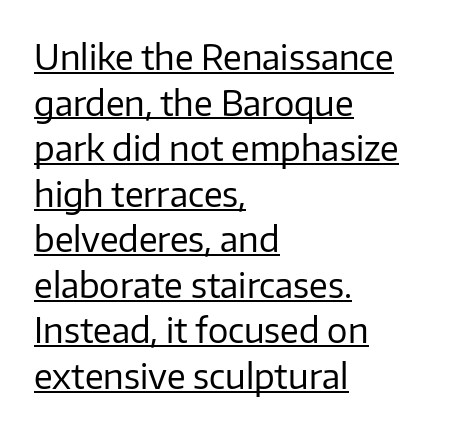
The image shows 34 px regular-weight sans-serif type, upright; set left-aligned, normal line spacing (1.34x), normal letter spacing, underlined; low stroke contrast and a medium x-height.
